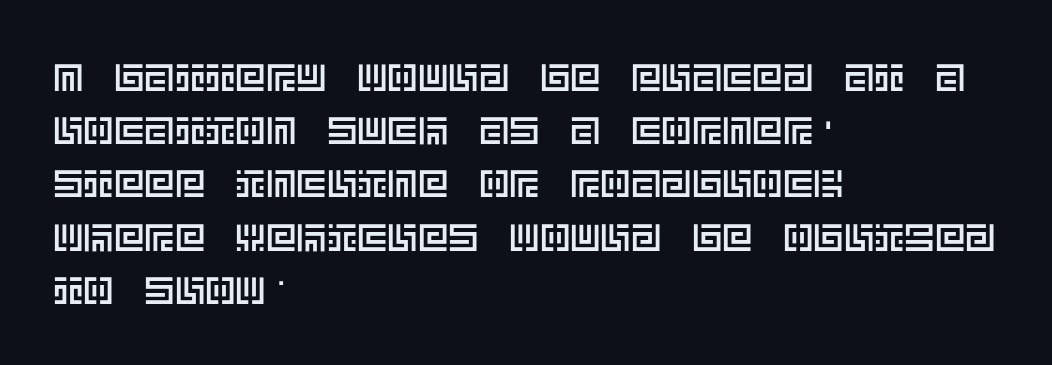
The passage shown stacks its lines at a standard gap. Check under the words: just untouched page. When letters stand straight like this, we call the style roman or upright. Observe the ordinary spacing: letters are neighbours, not strangers. All the whitespace from short lines collects on the right.
